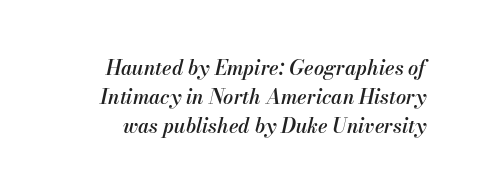
Q: Is the text bold? A: Semi-bold.
Q: Is the text italic (slanted)? A: Yes, it leans right by about 13 degrees.
Q: Is the text underlined? A: No.
Q: Is the spacing between letters normal or unusually wide? A: Normal.
Q: Is the spacing between lines tight, normal or loose? A: Normal.
